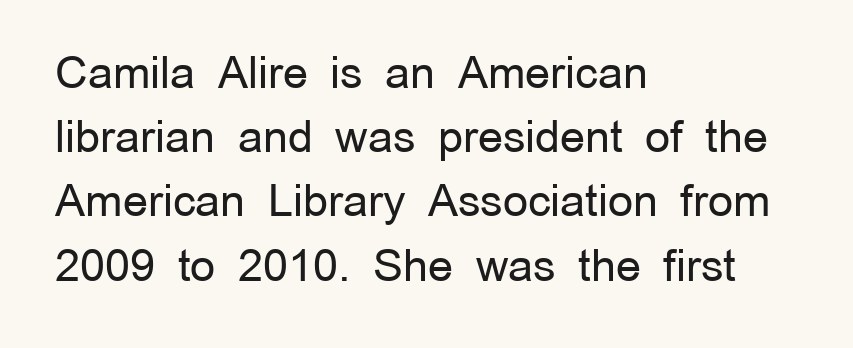
{"serif": "no", "italic": "no", "bold": "no", "weight": "regular", "width": "normal", "stroke_contrast": "low", "x_height": "medium", "monospaced": "no", "underline": "no", "align": "left", "line_spacing": "normal", "line_spacing_ratio": 1.46, "letter_spacing": "normal", "letter_spacing_em": 0.0, "glyph_px": 44}
